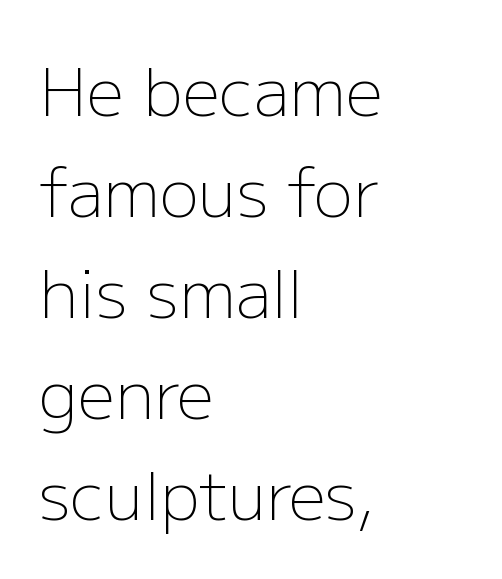
Q: Is the text bold? A: No.
Q: Is the text italic (slanted)? A: No, it is upright.
Q: Is the typeface a serif or a sans-serif typeface? A: Sans-serif.
Q: Is the text underlined? A: No.
Q: How is the paragraph aligned? A: Left-aligned.
Q: Is the spacing between letters normal or unusually wide? A: Normal.
Q: Is the spacing between lines tight, normal or loose? A: Normal.
Q: Width (condensed, normal, or wide)? A: Normal.
Q: Stroke contrast? A: Low.
Q: x-height? A: Medium.
Q: Monospaced? A: No.
